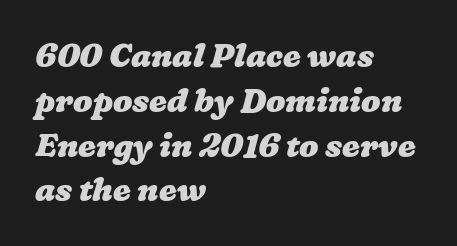
{"bold": "yes", "weight": "heavy", "width": "wide", "stroke_contrast": "low", "x_height": "medium", "monospaced": "no", "underline": "no", "align": "left", "line_spacing": "normal", "line_spacing_ratio": 1.4, "letter_spacing": "normal", "letter_spacing_em": 0.0, "glyph_px": 32}
